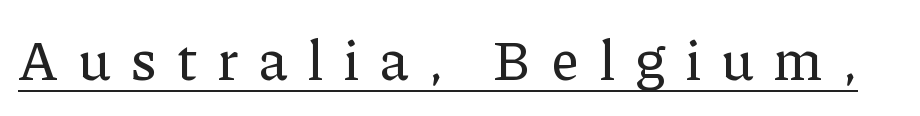
{"serif": "yes", "italic": "no", "width": "normal", "stroke_contrast": "low", "x_height": "medium", "monospaced": "no", "underline": "yes", "letter_spacing": "wide", "letter_spacing_em": 0.36, "glyph_px": 55}
